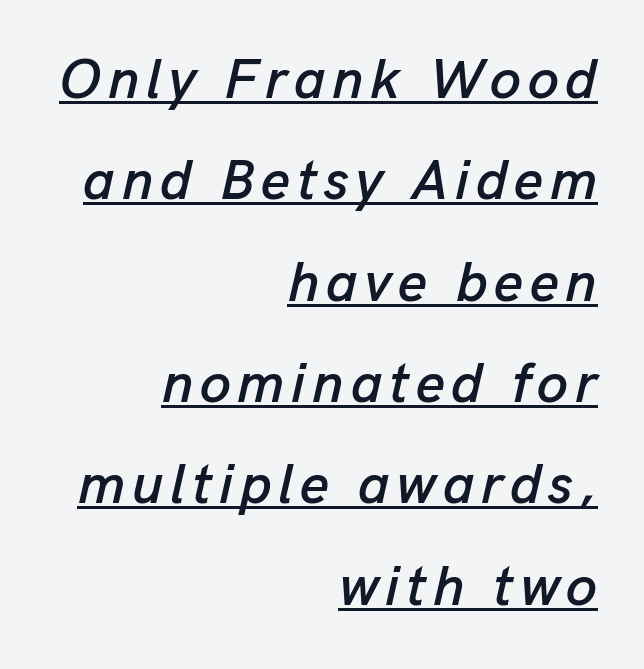
{"italic": "yes", "lean": "right", "slant_degrees": 13, "width": "normal", "stroke_contrast": "low", "x_height": "medium", "monospaced": "no", "underline": "yes", "align": "right", "line_spacing_ratio": 1.81, "glyph_px": 56}
